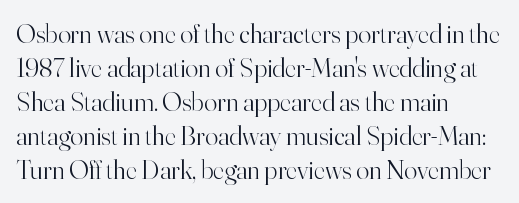
The image shows 27 px text type, upright; set left-aligned, normal line spacing (1.26x), normal letter spacing, not underlined.
